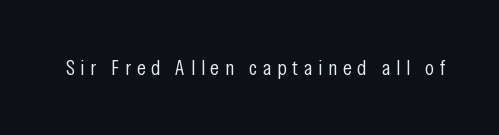
{"italic": "no", "bold": "no", "underline": "no", "letter_spacing": "wide", "letter_spacing_em": 0.28, "glyph_px": 21}
